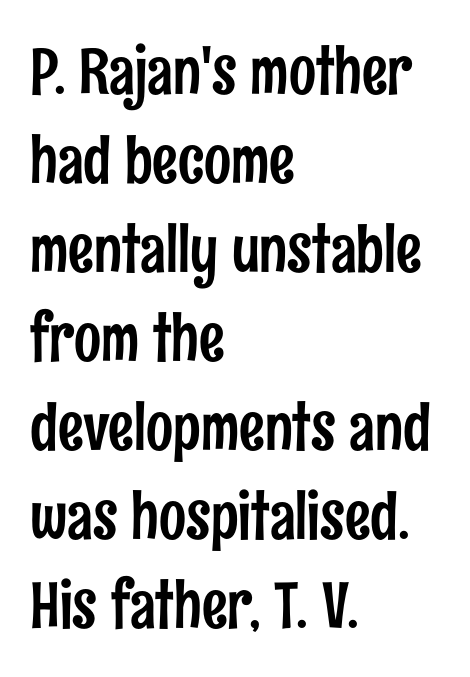
{"serif": "no", "italic": "no", "width": "condensed", "stroke_contrast": "low", "x_height": "medium", "monospaced": "no", "underline": "no", "align": "left", "line_spacing": "normal", "line_spacing_ratio": 1.39, "letter_spacing": "normal", "letter_spacing_em": 0.0, "glyph_px": 64}
